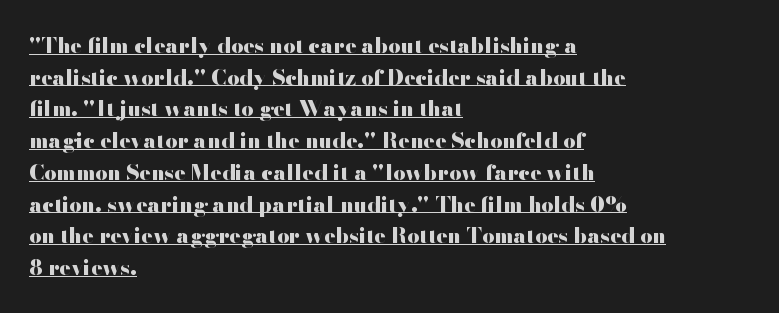
{"italic": "no", "bold": "yes", "underline": "yes", "align": "left", "line_spacing": "normal", "line_spacing_ratio": 1.51, "letter_spacing": "normal", "letter_spacing_em": 0.0, "glyph_px": 21}
